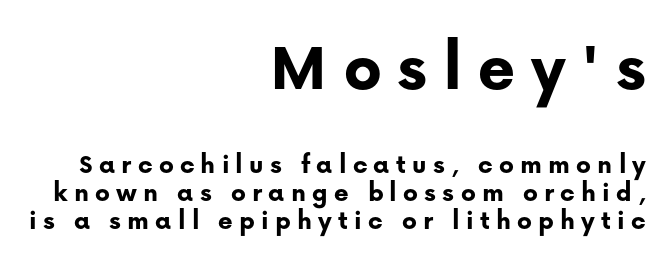
The rendering uses natural spacing where letterforms have individual widths. Baseline-to-baseline distance is barely more than the letter height. A bare baseline throughout the passage. Caption: expanded tracking, letters set apart. Plenty of ink on the page — the face is bold.
